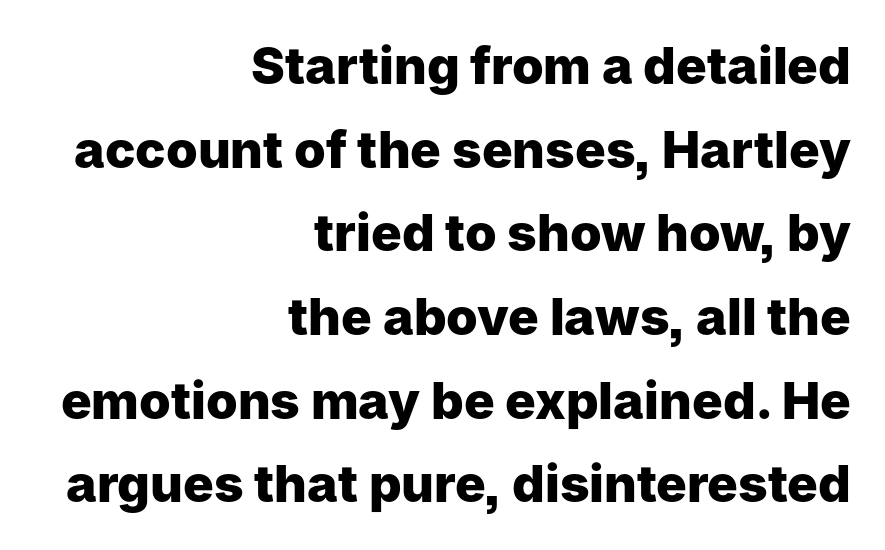
Q: Is the text bold? A: Yes.
Q: Is the text italic (slanted)? A: No, it is upright.
Q: Is the typeface a serif or a sans-serif typeface? A: Sans-serif.
Q: Is the text underlined? A: No.
Q: How is the paragraph aligned? A: Right-aligned.
Q: Is the spacing between letters normal or unusually wide? A: Normal.
Q: Is the spacing between lines tight, normal or loose? A: Normal.
Q: Width (condensed, normal, or wide)? A: Normal.
Q: Stroke contrast? A: Low.
Q: x-height? A: Medium.
Q: Monospaced? A: No.
